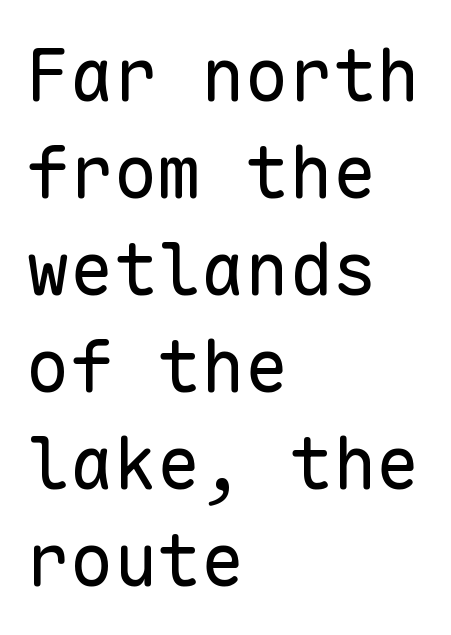
Q: Is the text bold? A: No.
Q: Is the text italic (slanted)? A: No, it is upright.
Q: Is the typeface a serif or a sans-serif typeface? A: Sans-serif.
Q: Is the text underlined? A: No.
Q: How is the paragraph aligned? A: Left-aligned.
Q: Is the spacing between letters normal or unusually wide? A: Normal.
Q: Is the spacing between lines tight, normal or loose? A: Normal.
Q: Width (condensed, normal, or wide)? A: Normal.
Q: Stroke contrast? A: Low.
Q: x-height? A: Medium.
Q: Monospaced? A: Yes.
